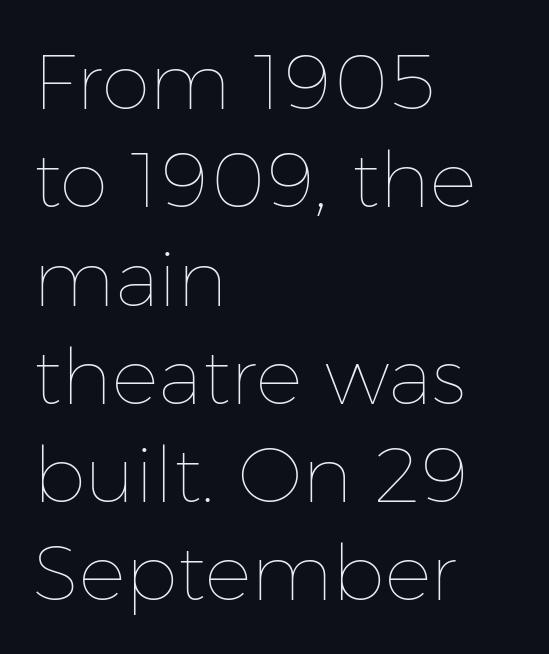
The image shows 78 px thin type, upright; set left-aligned, normal line spacing (1.26x), normal letter spacing, not underlined; low stroke contrast and a medium x-height.
